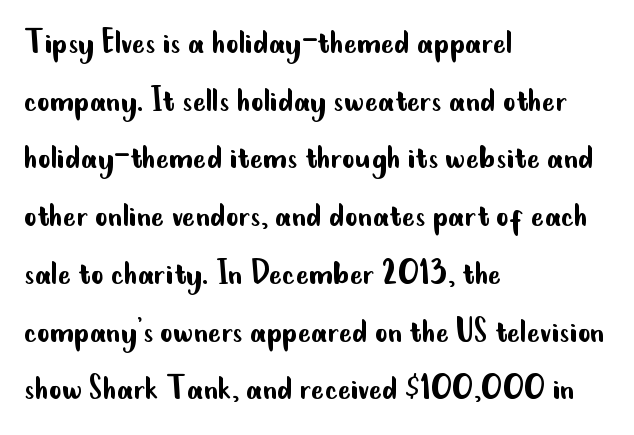
The image shows 39 px regular-weight, condensed sans-serif type, upright; set left-aligned, normal line spacing (1.48x), normal letter spacing, not underlined; low stroke contrast and a small x-height.
